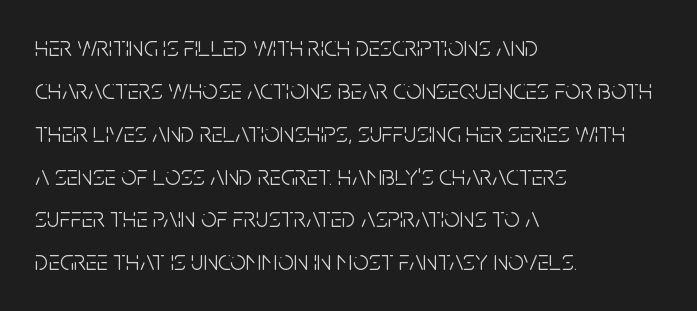
Q: Is the text bold? A: No.
Q: Is the text italic (slanted)? A: No, it is upright.
Q: Is the typeface a serif or a sans-serif typeface? A: Sans-serif.
Q: Is the text underlined? A: No.
Q: How is the paragraph aligned? A: Left-aligned.
Q: Is the spacing between letters normal or unusually wide? A: Normal.
Q: Is the spacing between lines tight, normal or loose? A: Normal.
Q: Width (condensed, normal, or wide)? A: Condensed.
Q: Stroke contrast? A: Low.
Q: x-height? A: Large.
Q: Monospaced? A: No.
